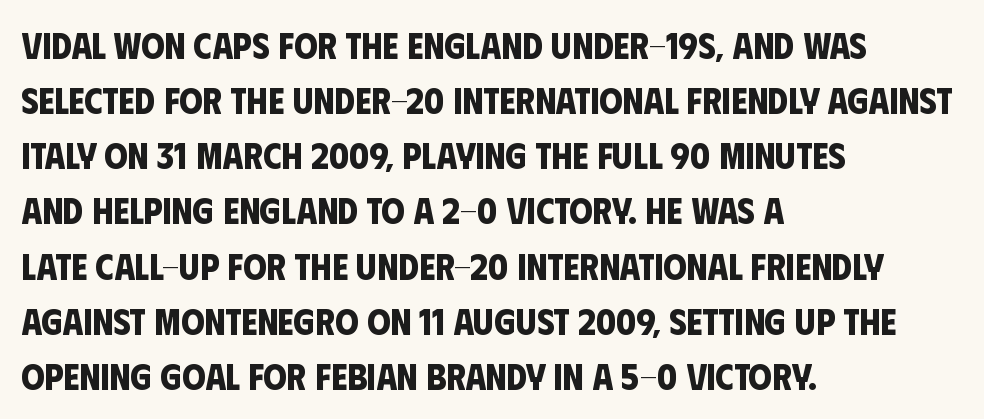
Here the designer chose a conventional face with non-uniform glyph widths. A bare baseline throughout the passage. Look at the tracking — it's just the regular setting, nothing added. Compared with an ordinary text face, these strokes are far heavier — a full bold. The characters display no serif detailing; their extremities are plain.
